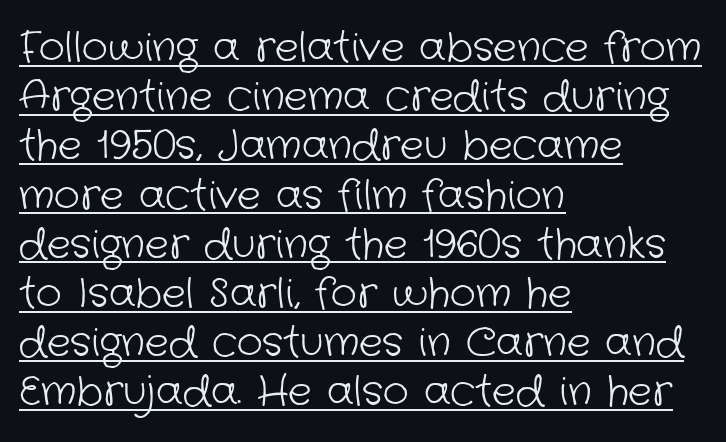
{"serif": "no", "bold": "no", "weight": "light", "width": "normal", "stroke_contrast": "low", "x_height": "medium", "monospaced": "no", "underline": "yes", "align": "left", "line_spacing_ratio": 1.23, "letter_spacing": "normal", "letter_spacing_em": 0.0, "glyph_px": 40}
